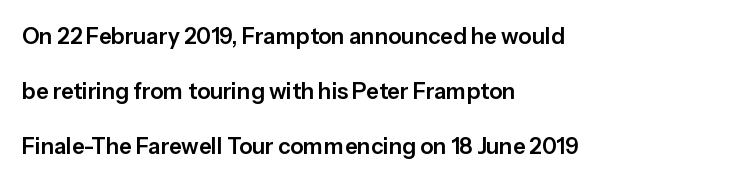
{"italic": "no", "underline": "no", "align": "left", "line_spacing": "loose", "line_spacing_ratio": 2.49, "letter_spacing": "normal", "letter_spacing_em": 0.0, "glyph_px": 22}
